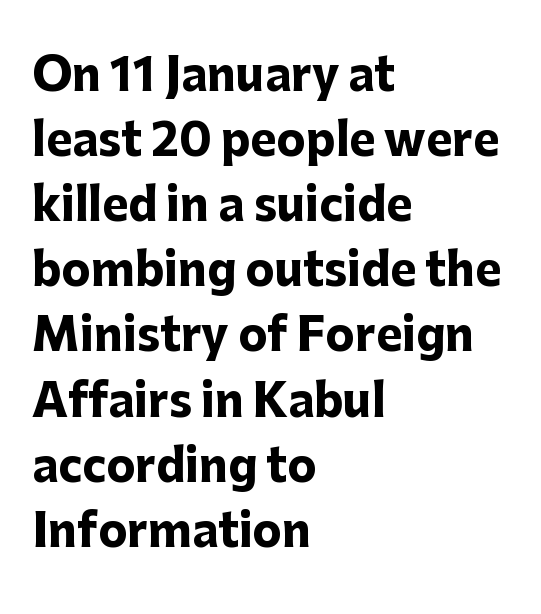
Q: Is the text bold? A: Yes.
Q: Is the text italic (slanted)? A: No, it is upright.
Q: Is the typeface a serif or a sans-serif typeface? A: Sans-serif.
Q: Is the text underlined? A: No.
Q: How is the paragraph aligned? A: Left-aligned.
Q: Is the spacing between letters normal or unusually wide? A: Normal.
Q: Is the spacing between lines tight, normal or loose? A: Normal.
Q: Width (condensed, normal, or wide)? A: Normal.
Q: Stroke contrast? A: Low.
Q: x-height? A: Medium.
Q: Monospaced? A: No.
